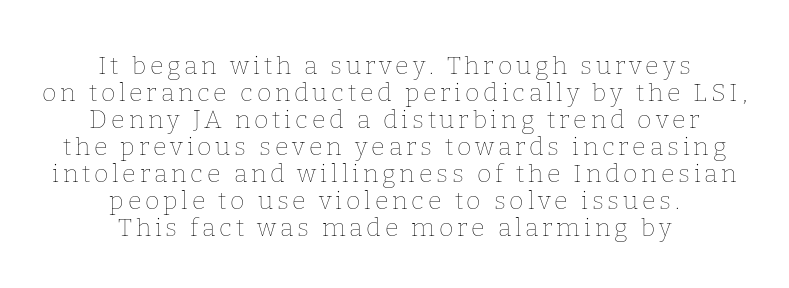
Q: Is the text bold? A: No.
Q: Is the text italic (slanted)? A: No, it is upright.
Q: Is the text underlined? A: No.
Q: How is the paragraph aligned? A: Centered.
Q: Is the spacing between lines tight, normal or loose? A: Tight.
